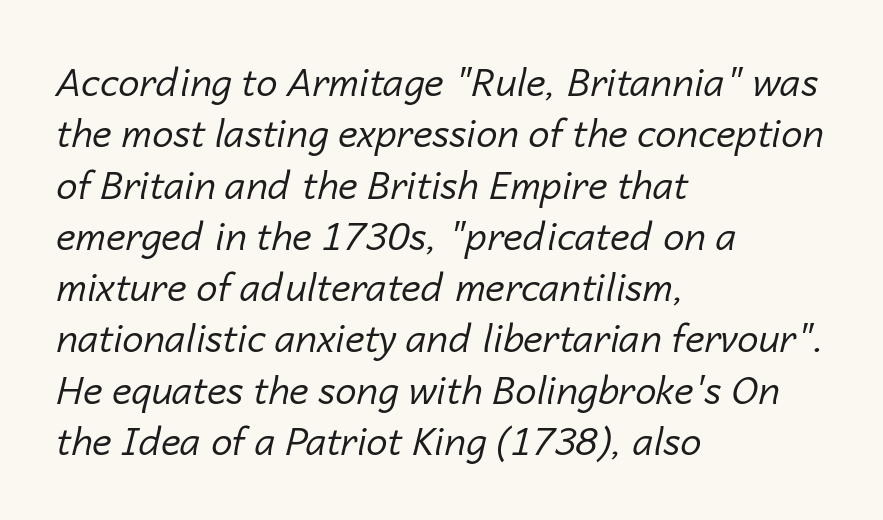
Spacing verdict: proportional, widths tailored to each character. Letter spacing: default. Check under the words: just untouched page. The letters look calm and open, with moderate or lighter stems. Observe the lean: these are italic letterforms.
